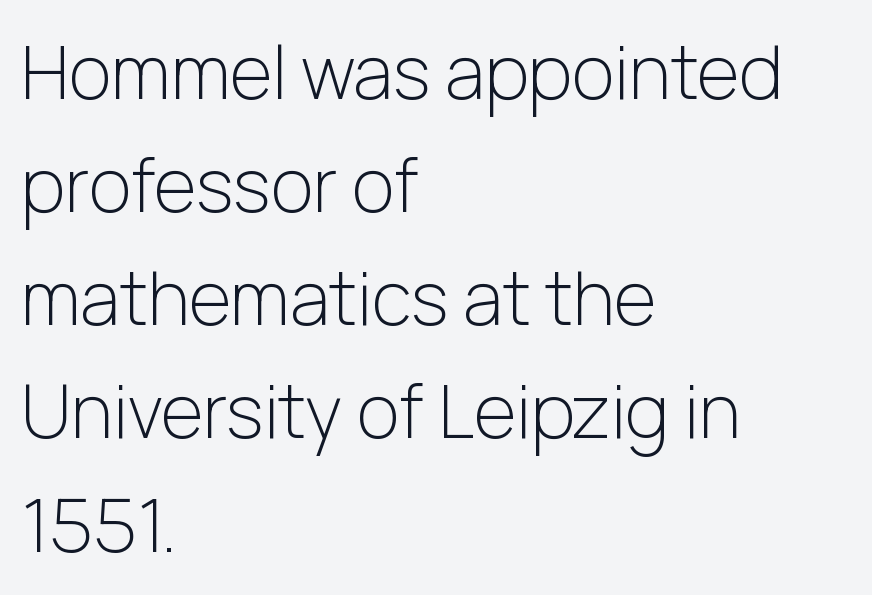
Every stem runs plumb, perpendicular to the baseline. Character widths vary here, with narrow letters taking less room than wide ones. All the whitespace from short lines collects on the right. The type family on display is of the sans-serif kind.
